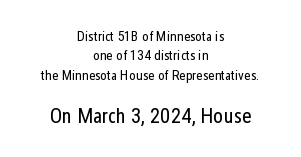
{"italic": "no", "bold": "no", "underline": "no", "align": "center", "line_spacing": "normal", "line_spacing_ratio": 1.38, "letter_spacing": "normal", "letter_spacing_em": 0.0, "larger_block": "second", "size_ratio": 1.5, "glyph_px": 21}
